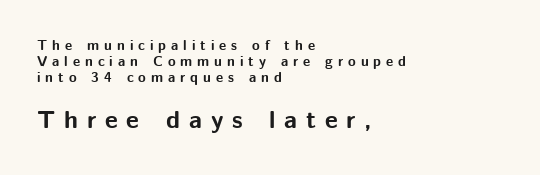
Q: Is the text bold? A: Yes.
Q: Is the text italic (slanted)? A: No, it is upright.
Q: Is the text underlined? A: No.
Q: How is the paragraph aligned? A: Left-aligned.
Q: Is the spacing between letters normal or unusually wide? A: Unusually wide.
Q: Is the spacing between lines tight, normal or loose? A: Tight.
Q: Which block of text is set in a larger size, the first (top) or the second (bottom)? A: The second (bottom) one.
